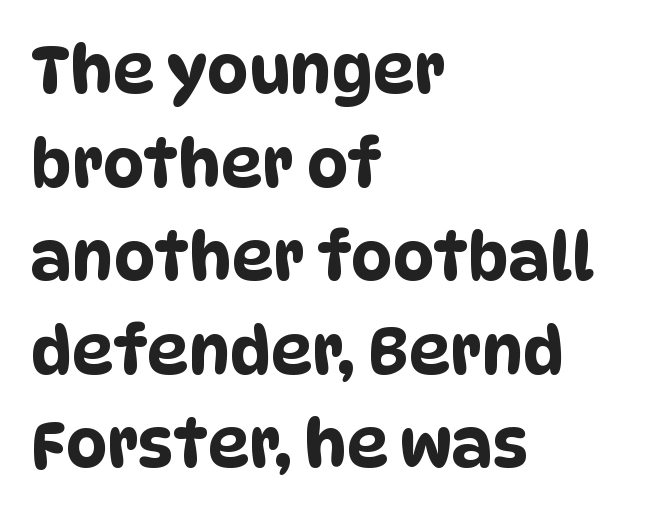
{"serif": "no", "width": "condensed", "stroke_contrast": "low", "x_height": "large", "monospaced": "no", "underline": "no", "align": "left", "line_spacing": "normal", "line_spacing_ratio": 1.44, "letter_spacing": "normal", "letter_spacing_em": 0.0, "glyph_px": 65}
